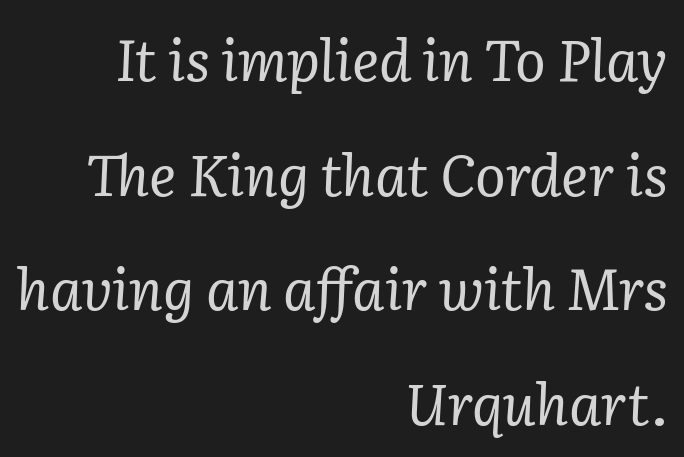
The image shows 57 px regular-weight serif type, italic (leaning right); set right-aligned, loose line spacing (2.01x), normal letter spacing, not underlined; low stroke contrast and a medium x-height.
